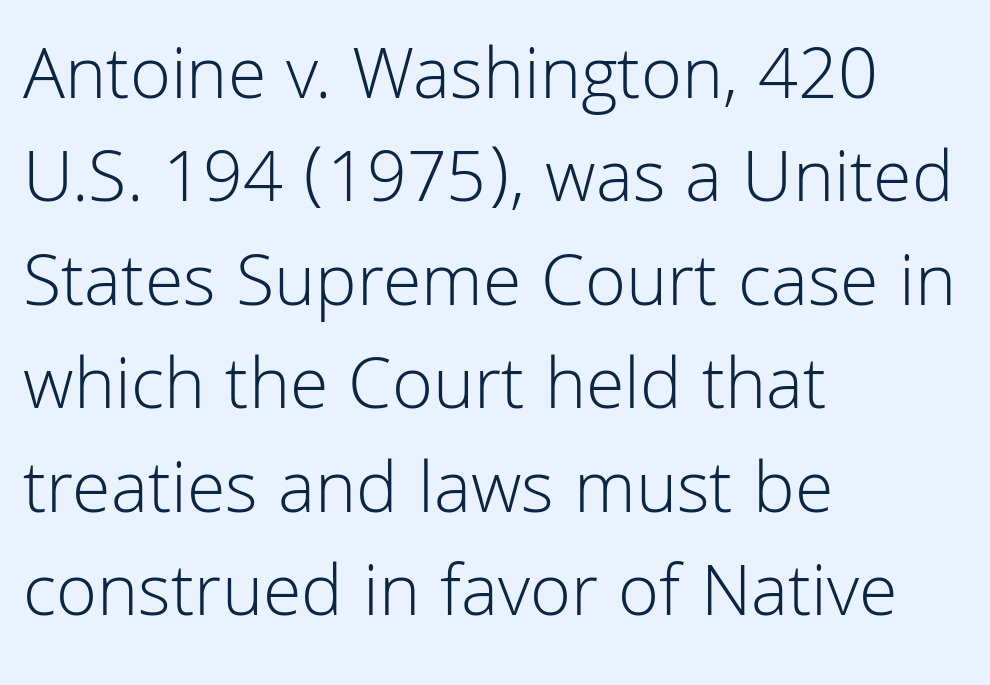
Q: Is the text bold? A: No.
Q: Is the text italic (slanted)? A: No, it is upright.
Q: Is the typeface a serif or a sans-serif typeface? A: Sans-serif.
Q: Is the text underlined? A: No.
Q: How is the paragraph aligned? A: Left-aligned.
Q: Is the spacing between letters normal or unusually wide? A: Normal.
Q: Is the spacing between lines tight, normal or loose? A: Normal.
Q: Width (condensed, normal, or wide)? A: Normal.
Q: Stroke contrast? A: Low.
Q: x-height? A: Medium.
Q: Monospaced? A: No.
